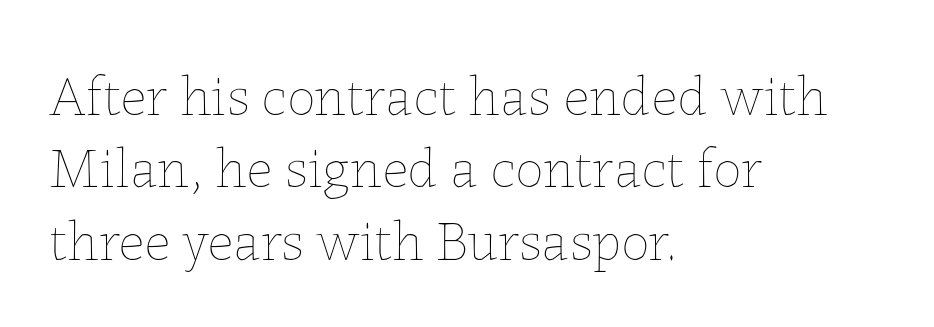
{"italic": "no", "bold": "no", "weight": "thin", "width": "normal", "stroke_contrast": "low", "x_height": "medium", "monospaced": "no", "underline": "no", "align": "left", "line_spacing": "normal", "line_spacing_ratio": 1.27, "letter_spacing": "normal", "letter_spacing_em": 0.0, "glyph_px": 57}
